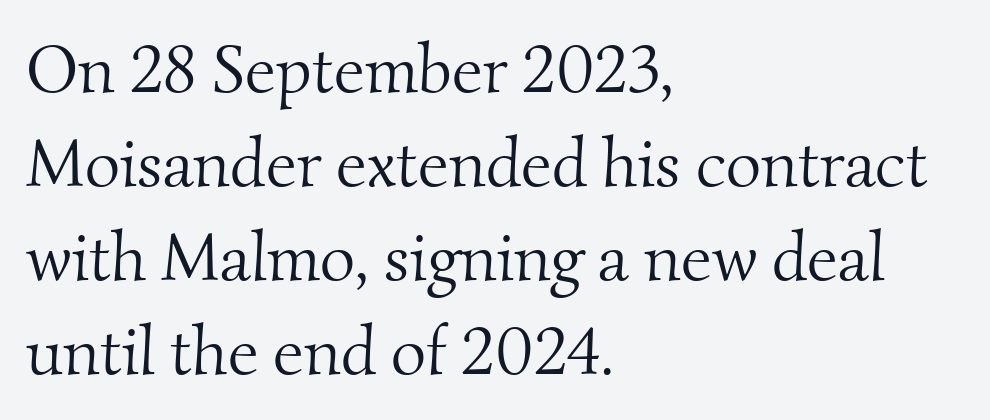
Q: Is the text bold? A: No.
Q: Is the typeface a serif or a sans-serif typeface? A: Serif.
Q: Is the text underlined? A: No.
Q: How is the paragraph aligned? A: Left-aligned.
Q: Is the spacing between letters normal or unusually wide? A: Normal.
Q: Is the spacing between lines tight, normal or loose? A: Normal.
Q: Width (condensed, normal, or wide)? A: Normal.
Q: Stroke contrast? A: Medium.
Q: x-height? A: Small.
Q: Monospaced? A: No.
